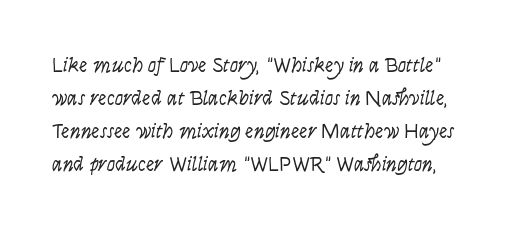
Q: Is the text bold? A: No.
Q: Is the text italic (slanted)? A: Yes, it leans right by about 9 degrees.
Q: Is the text underlined? A: No.
Q: Is the spacing between letters normal or unusually wide? A: Normal.
Q: Is the spacing between lines tight, normal or loose? A: Normal.
